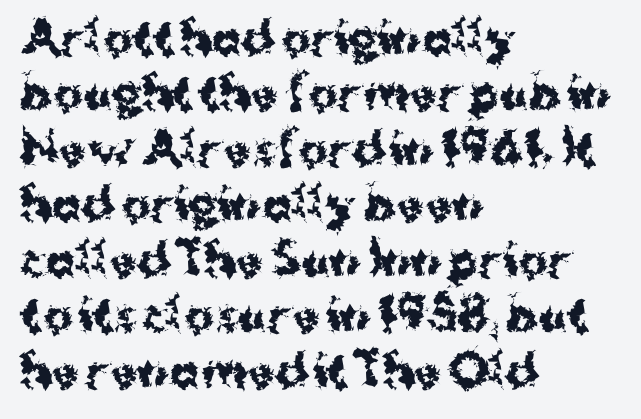
The image shows 44 px bold sans-serif type, upright; set left-aligned, normal line spacing (1.26x), normal letter spacing, not underlined; medium stroke contrast and a medium x-height.
